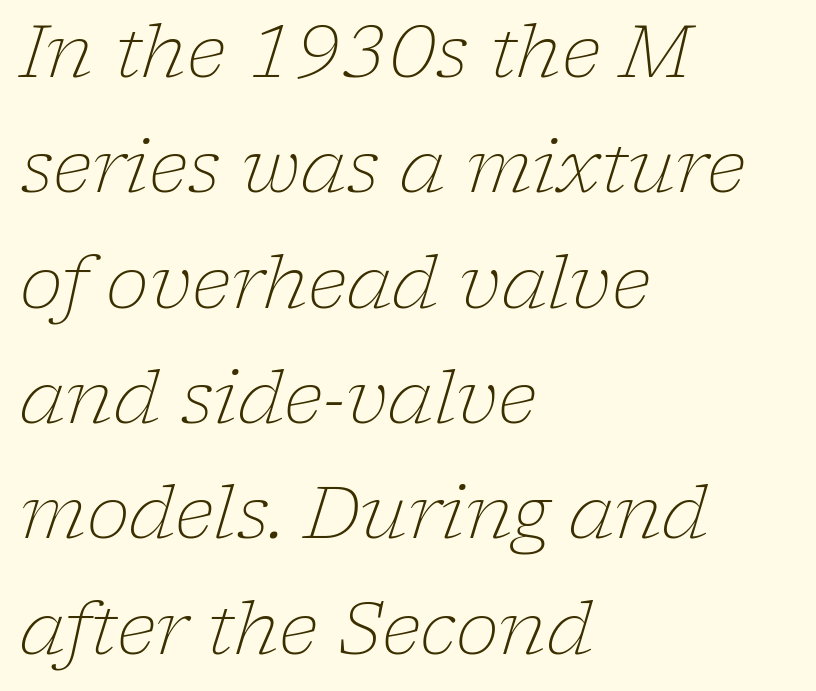
The image shows 73 px light serif type, italic (leaning right); set left-aligned, normal line spacing (1.58x), normal letter spacing, not underlined; low stroke contrast and a medium x-height.
